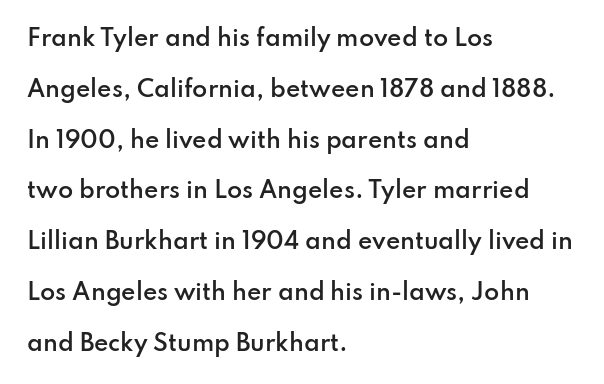
Q: Is the text bold? A: Semi-bold.
Q: Is the text italic (slanted)? A: No, it is upright.
Q: Is the text underlined? A: No.
Q: How is the paragraph aligned? A: Left-aligned.
Q: Is the spacing between letters normal or unusually wide? A: Normal.
Q: Is the spacing between lines tight, normal or loose? A: Loose.
